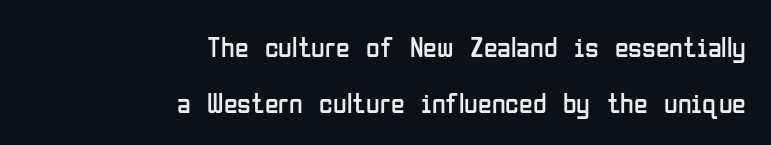
{"serif": "no", "italic": "no", "bold": "no", "weight": "regular", "width": "condensed", "stroke_contrast": "low", "x_height": "medium", "monospaced": "no", "underline": "no", "align": "right", "line_spacing": "loose", "line_spacing_ratio": 2.01, "letter_spacing": "normal", "letter_spacing_em": 0.0, "glyph_px": 28}
